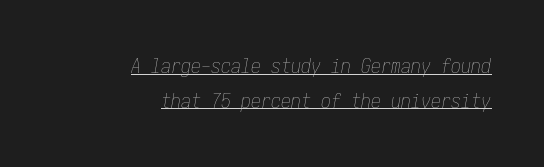
The image shows 20 px text type, italic (leaning right); set right-aligned, line spacing 1.73x, normal letter spacing, underlined.
